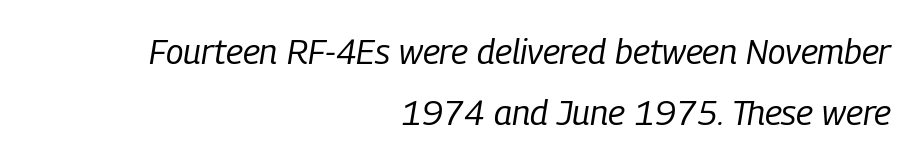
{"italic": "yes", "lean": "right", "slant_degrees": 9, "bold": "no", "weight": "regular", "width": "condensed", "stroke_contrast": "low", "x_height": "medium", "monospaced": "no", "underline": "no", "align": "right", "line_spacing_ratio": 1.73, "letter_spacing": "normal", "letter_spacing_em": 0.0, "glyph_px": 35}
